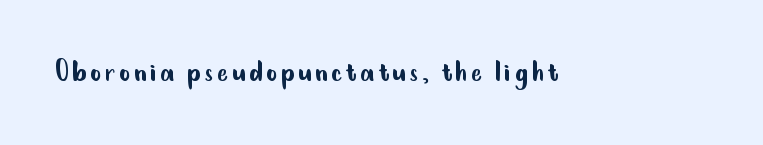
Q: Is the text bold? A: No.
Q: Is the text italic (slanted)? A: No, it is upright.
Q: Is the typeface a serif or a sans-serif typeface? A: Sans-serif.
Q: Is the text underlined? A: No.
Q: Width (condensed, normal, or wide)? A: Condensed.
Q: Stroke contrast? A: Low.
Q: x-height? A: Small.
Q: Monospaced? A: No.
